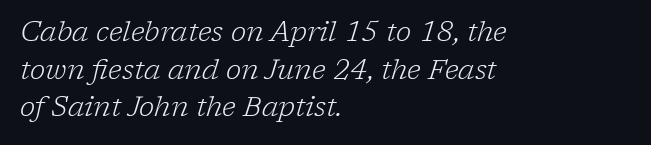
The text was rendered using a seriffed face with decorative stroke endings. Beneath every word, the page is bare. Here the designer chose a conventional face with non-uniform glyph widths. Honestly, the row spacing looks completely unremarkable. Tracking here is standard; glyphs follow each other at the usual distance. Emphasis-style slanted type is in use.
